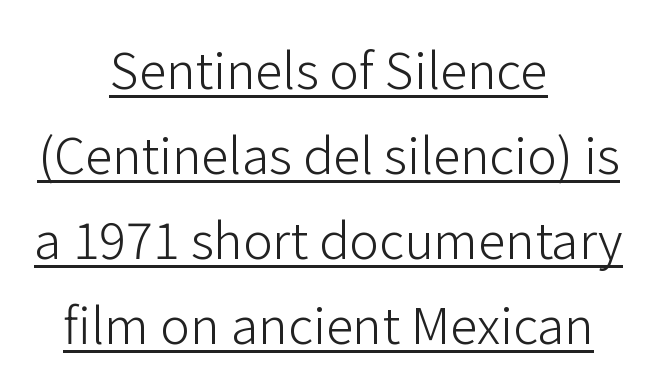
Varying glyph widths throughout — classic text-font behaviour. Every word sits above its own underline. Nothing heavy about these letters — not bold at all. Stroke terminals: plain, sans-serif. Each new line begins a customary step beneath the previous one.
